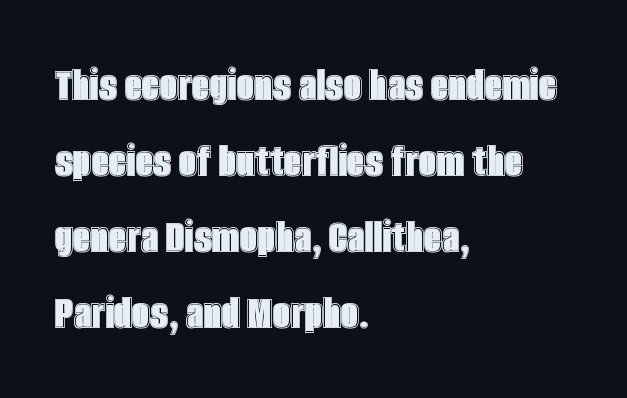
Q: Is the text italic (slanted)? A: No, it is upright.
Q: Is the text underlined? A: No.
Q: How is the paragraph aligned? A: Left-aligned.
Q: Is the spacing between letters normal or unusually wide? A: Normal.
Q: Is the spacing between lines tight, normal or loose? A: Normal.
Q: Width (condensed, normal, or wide)? A: Condensed.
Q: x-height? A: Large.
Q: Monospaced? A: No.
